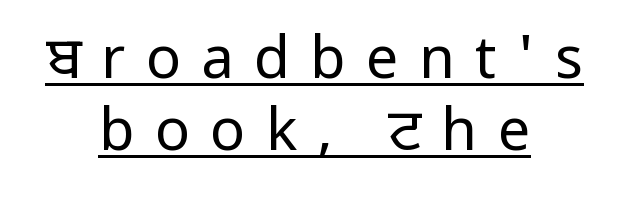
Q: Is the text bold? A: No.
Q: Is the text italic (slanted)? A: No, it is upright.
Q: Is the typeface a serif or a sans-serif typeface? A: Sans-serif.
Q: Is the text underlined? A: Yes.
Q: How is the paragraph aligned? A: Centered.
Q: Is the spacing between letters normal or unusually wide? A: Unusually wide.
Q: Width (condensed, normal, or wide)? A: Normal.
Q: Stroke contrast? A: Low.
Q: x-height? A: Medium.
Q: Monospaced? A: No.
